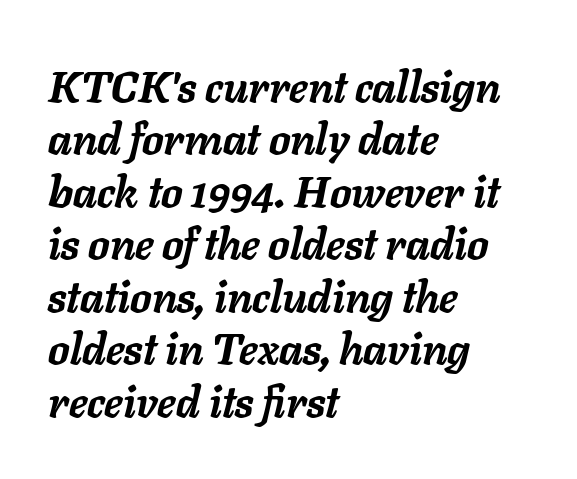
Q: Is the text bold? A: Yes.
Q: Is the text italic (slanted)? A: Yes, it leans right by about 11 degrees.
Q: Is the text underlined? A: No.
Q: How is the paragraph aligned? A: Left-aligned.
Q: Is the spacing between letters normal or unusually wide? A: Normal.
Q: Width (condensed, normal, or wide)? A: Normal.
Q: Stroke contrast? A: Low.
Q: x-height? A: Medium.
Q: Monospaced? A: No.
